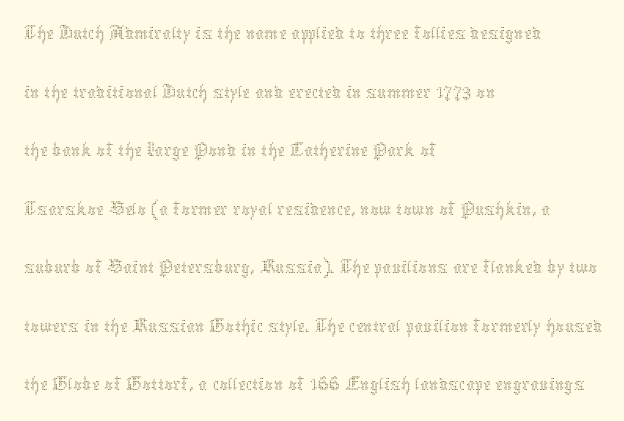
Do the letters lean? They stand straight. Nobody drew a line under any word here. The face used here is proportionally spaced, like ordinary book or web type. No heavy texture on the line: the type isn't bold. This sample is left-justified, so line endings fall wherever the words run out. No extra tracking has been applied to these lines.
